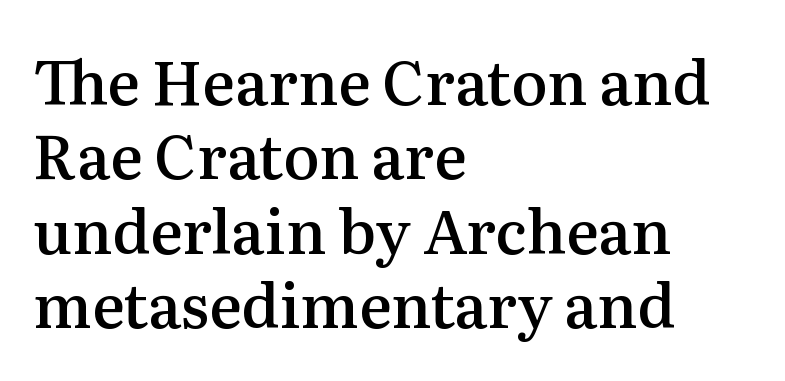
Q: Is the text bold? A: Semi-bold.
Q: Is the text italic (slanted)? A: No, it is upright.
Q: Is the typeface a serif or a sans-serif typeface? A: Serif.
Q: Is the text underlined? A: No.
Q: How is the paragraph aligned? A: Left-aligned.
Q: Is the spacing between letters normal or unusually wide? A: Normal.
Q: Width (condensed, normal, or wide)? A: Normal.
Q: Stroke contrast? A: Medium.
Q: x-height? A: Medium.
Q: Monospaced? A: No.
